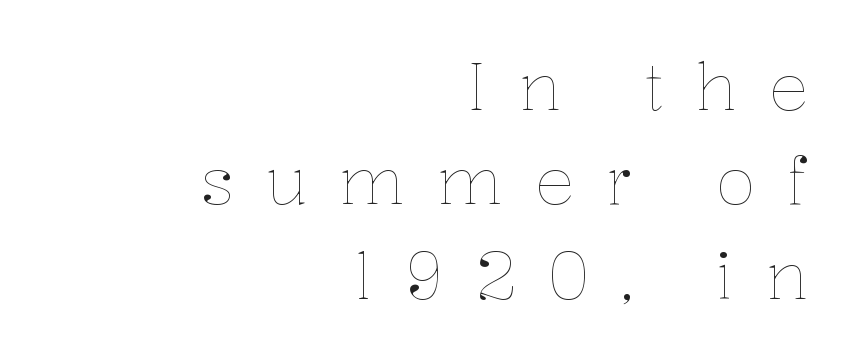
The image shows 66 px thin type, upright; set right-aligned, normal line spacing (1.43x), unusually wide letter spacing (+0.48 em), not underlined; low stroke contrast and a medium x-height.
